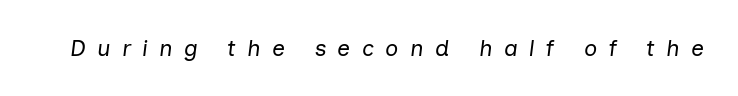
The image shows 23 px text type, italic (leaning right); set unusually wide letter spacing (+0.49 em), not underlined.
